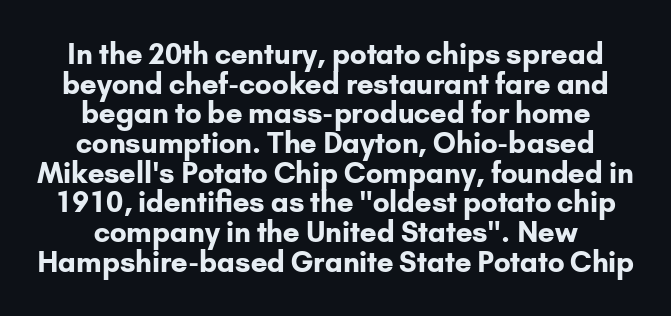
The image shows 28 px bold sans-serif type, upright; set centered, tight line spacing (1.06x), normal letter spacing, not underlined; low stroke contrast and a small x-height.
